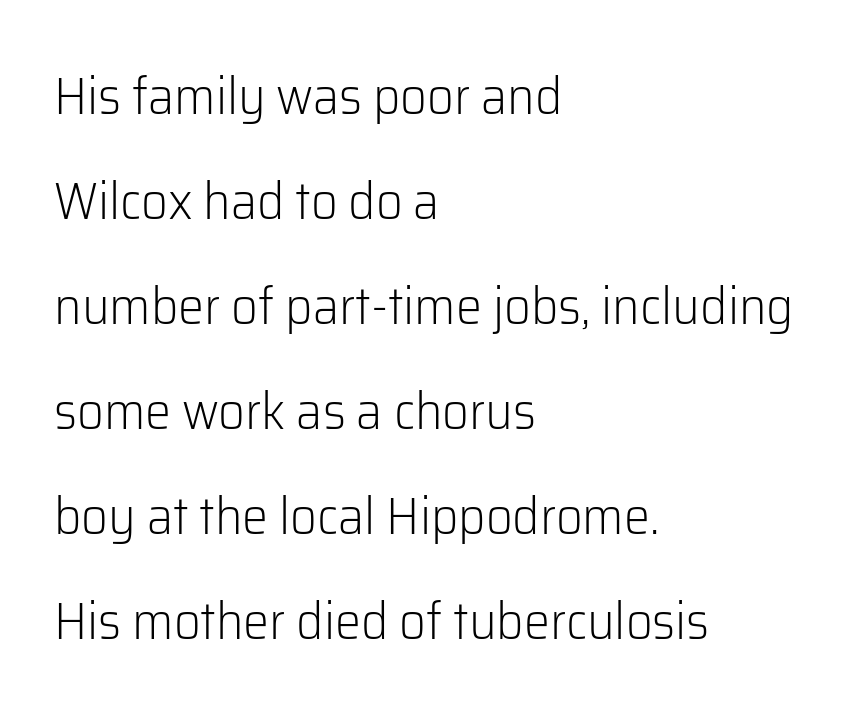
The image shows 52 px light sans-serif type, upright; set left-aligned, loose line spacing (2.02x), normal letter spacing, not underlined; low stroke contrast and a medium x-height.
